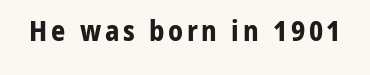
The image shows 28 px bold sans-serif type, upright; set not underlined; low stroke contrast and a medium x-height.
